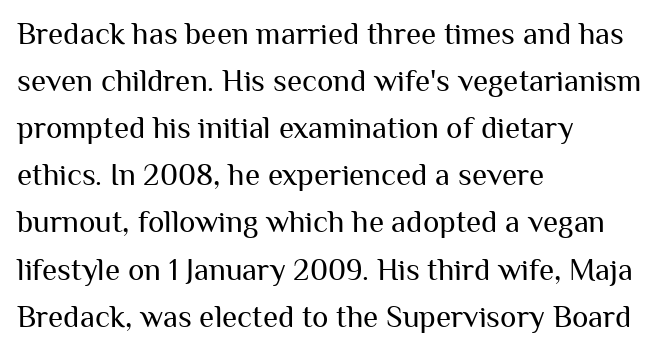
Q: Is the text bold? A: No.
Q: Is the text italic (slanted)? A: No, it is upright.
Q: Is the typeface a serif or a sans-serif typeface? A: Sans-serif.
Q: Is the text underlined? A: No.
Q: How is the paragraph aligned? A: Left-aligned.
Q: Is the spacing between letters normal or unusually wide? A: Normal.
Q: Is the spacing between lines tight, normal or loose? A: Normal.
Q: Width (condensed, normal, or wide)? A: Normal.
Q: Stroke contrast? A: Medium.
Q: x-height? A: Medium.
Q: Monospaced? A: No.
